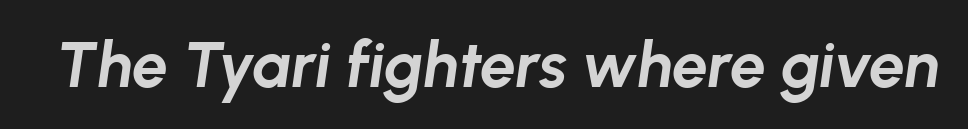
Italic? Definitely — the glyphs are oblique. Does extra space separate the letters? No, they use regular spacing. Varying glyph widths throughout — classic text-font behaviour. The glyphs have the mass of a bold cut.
